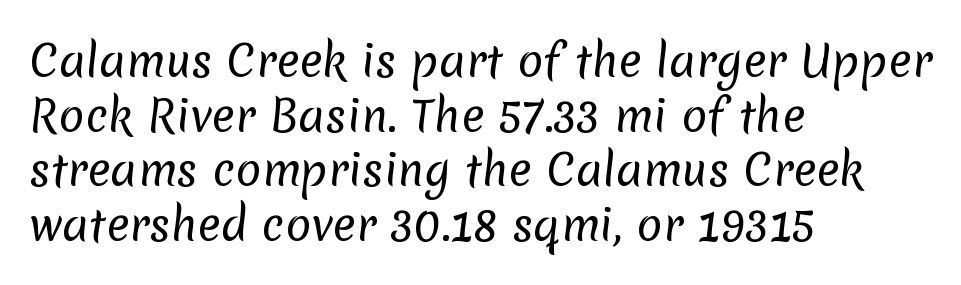
{"serif": "no", "bold": "no", "weight": "regular", "width": "normal", "stroke_contrast": "low", "x_height": "medium", "monospaced": "no", "underline": "no", "align": "left", "line_spacing": "normal", "line_spacing_ratio": 1.27, "letter_spacing": "normal", "letter_spacing_em": 0.0, "glyph_px": 43}
